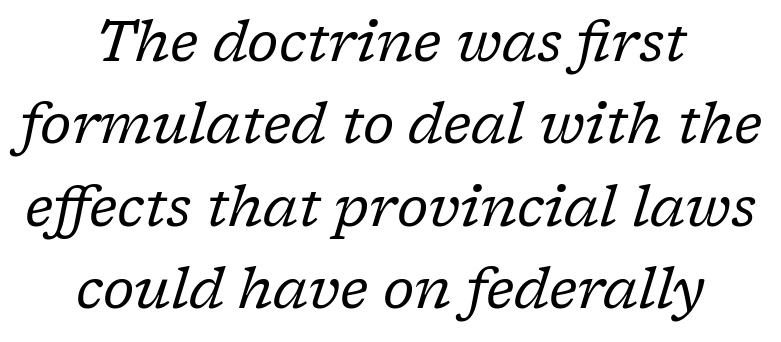
Q: Is the text bold? A: No.
Q: Is the text italic (slanted)? A: Yes, it leans right by about 17 degrees.
Q: Is the typeface a serif or a sans-serif typeface? A: Serif.
Q: Is the text underlined? A: No.
Q: How is the paragraph aligned? A: Centered.
Q: Is the spacing between letters normal or unusually wide? A: Normal.
Q: Is the spacing between lines tight, normal or loose? A: Normal.
Q: Width (condensed, normal, or wide)? A: Normal.
Q: Stroke contrast? A: Low.
Q: x-height? A: Medium.
Q: Monospaced? A: No.
